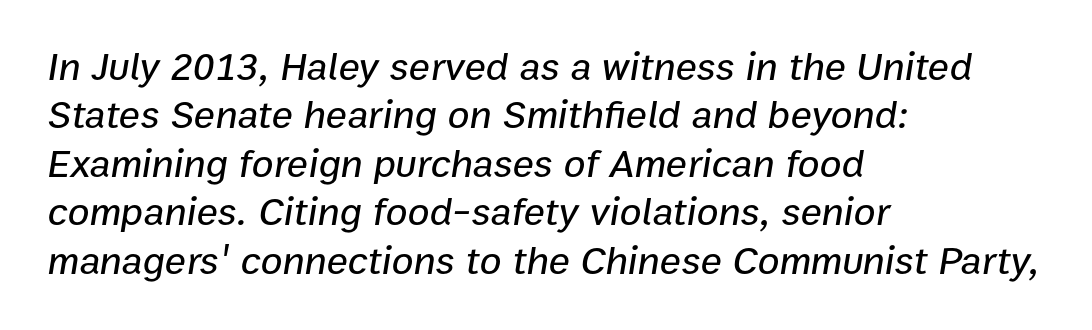
The space beneath each line is pristine and unruled. The type is set solid horizontally, with unmodified tracking. Italic: yes, the glyphs are oblique. Note the varied advance widths — an 'i' is clearly narrower than an 'm'.
